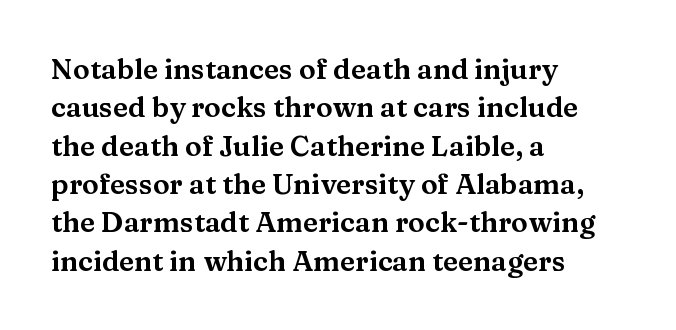
The image shows 28 px wide serif type, upright; set left-aligned, normal line spacing (1.37x), normal letter spacing, not underlined; medium stroke contrast and a medium x-height.
